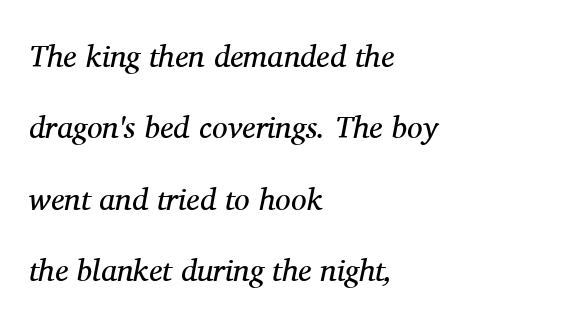
The image shows 31 px regular-weight serif type, italic (leaning right); set left-aligned, loose line spacing (2.3x), normal letter spacing, not underlined; medium stroke contrast and a medium x-height.
